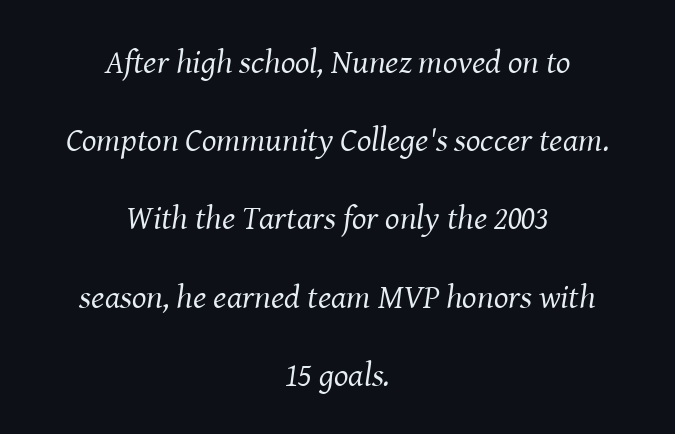
The letters are slanted; this is an italic face. The cut favours lightness, reaching ordinary text weight at its darkest. The face used here is proportionally spaced, like ordinary book or web type. Widely set lines give the paragraph a tall, airy silhouette. Are there feet on the stems? There are — it's a serif. In terms of letterspacing, this is plain default setting.
